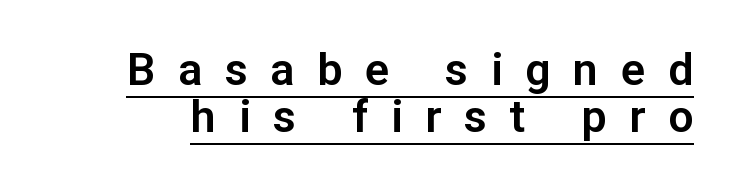
Q: Is the text italic (slanted)? A: No, it is upright.
Q: Is the typeface a serif or a sans-serif typeface? A: Sans-serif.
Q: Is the text underlined? A: Yes.
Q: Is the spacing between letters normal or unusually wide? A: Unusually wide.
Q: Is the spacing between lines tight, normal or loose? A: Tight.
Q: Width (condensed, normal, or wide)? A: Normal.
Q: Stroke contrast? A: Low.
Q: x-height? A: Medium.
Q: Monospaced? A: No.
